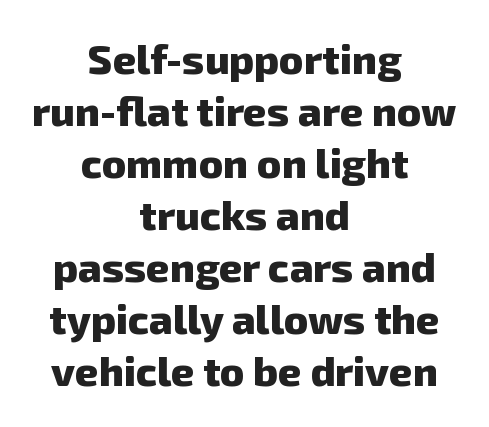
Q: Is the text bold? A: Yes.
Q: Is the typeface a serif or a sans-serif typeface? A: Sans-serif.
Q: Is the text underlined? A: No.
Q: How is the paragraph aligned? A: Centered.
Q: Is the spacing between letters normal or unusually wide? A: Normal.
Q: Is the spacing between lines tight, normal or loose? A: Normal.
Q: Width (condensed, normal, or wide)? A: Normal.
Q: Stroke contrast? A: Low.
Q: x-height? A: Medium.
Q: Monospaced? A: No.
